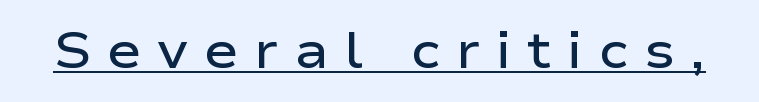
{"serif": "no", "italic": "no", "bold": "semi", "weight": "semibold", "width": "wide", "stroke_contrast": "low", "x_height": "medium", "monospaced": "no", "underline": "yes", "letter_spacing": "wide", "letter_spacing_em": 0.31, "glyph_px": 51}
